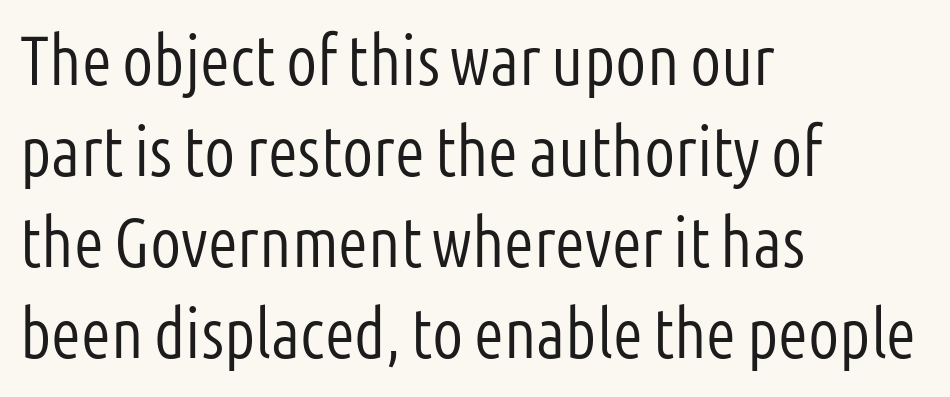
The image shows 69 px light, condensed sans-serif type, upright; set left-aligned, normal line spacing (1.32x), normal letter spacing, not underlined; low stroke contrast and a medium x-height.
